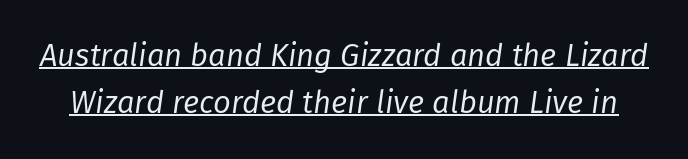
{"italic": "yes", "lean": "right", "slant_degrees": 8, "bold": "no", "weight": "regular", "width": "normal", "stroke_contrast": "low", "x_height": "medium", "monospaced": "no", "underline": "yes", "line_spacing": "normal", "line_spacing_ratio": 1.51, "letter_spacing": "normal", "letter_spacing_em": 0.0, "glyph_px": 31}
